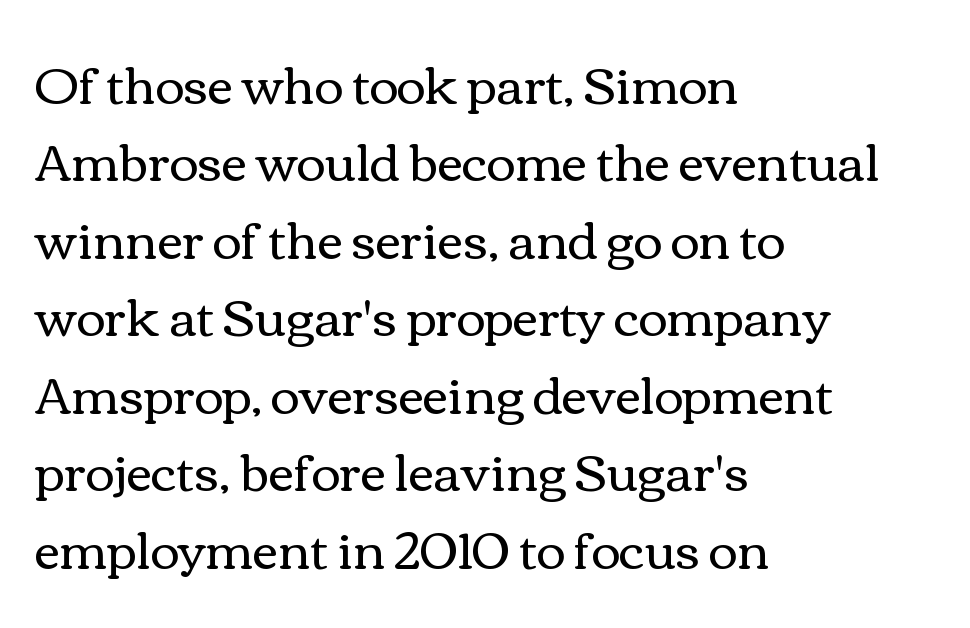
Q: Is the text bold? A: No.
Q: Is the text italic (slanted)? A: No, it is upright.
Q: Is the text underlined? A: No.
Q: How is the paragraph aligned? A: Left-aligned.
Q: Is the spacing between letters normal or unusually wide? A: Normal.
Q: Is the spacing between lines tight, normal or loose? A: Normal.
Q: Width (condensed, normal, or wide)? A: Wide.
Q: Stroke contrast? A: Medium.
Q: x-height? A: Medium.
Q: Monospaced? A: No.
